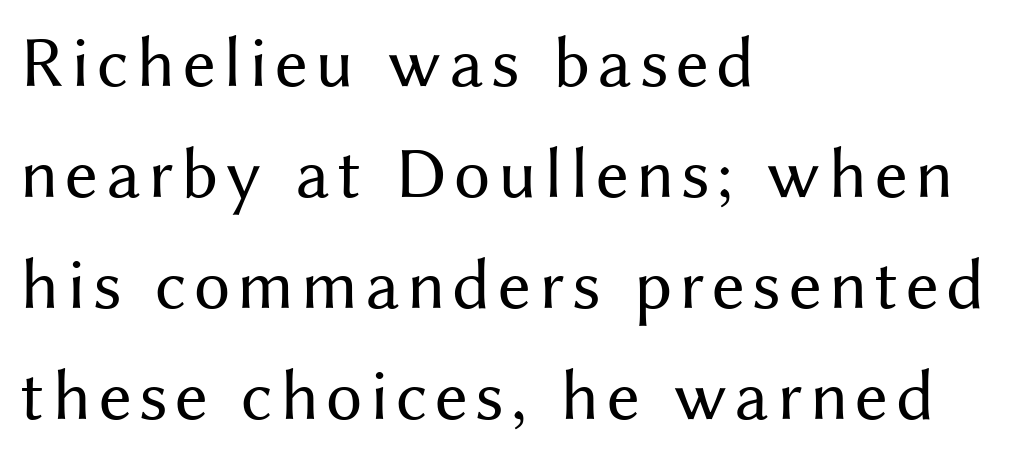
The gap between lines stays unmarked. Stroke mass is kept to a normal reading level or below. Horizontally, the lines are justified to the leading edge only. Are there feet on the stems? There aren't — it's a sans.
